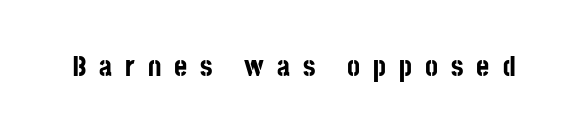
The image shows 28 px bold, condensed sans-serif type, upright; set unusually wide letter spacing (+0.46 em), not underlined; low stroke contrast and a large x-height.
